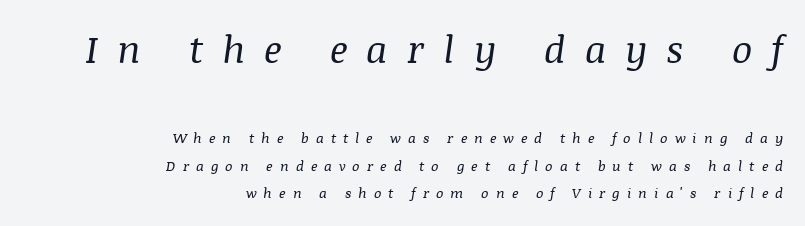
Q: Is the text bold? A: No.
Q: Is the text italic (slanted)? A: Yes, it leans right by about 8 degrees.
Q: Is the typeface a serif or a sans-serif typeface? A: Serif.
Q: Is the text underlined? A: No.
Q: How is the paragraph aligned? A: Right-aligned.
Q: Is the spacing between letters normal or unusually wide? A: Unusually wide.
Q: Is the spacing between lines tight, normal or loose? A: Loose.
Q: Which block of text is set in a larger size, the first (top) or the second (bottom)? A: The first (top) one.
Q: Width (condensed, normal, or wide)? A: Normal.
Q: Stroke contrast? A: Medium.
Q: x-height? A: Large.
Q: Monospaced? A: No.
